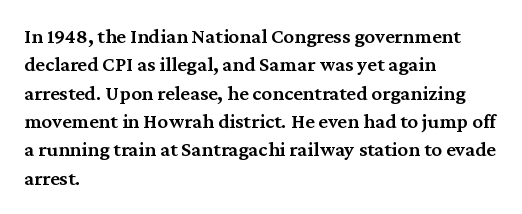
The image shows 21 px text type, upright; set left-aligned, normal line spacing (1.35x), normal letter spacing, not underlined.
